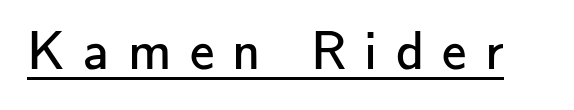
The image shows 55 px regular-weight sans-serif type, upright; set unusually wide letter spacing (+0.33 em), underlined; low stroke contrast and a small x-height.
